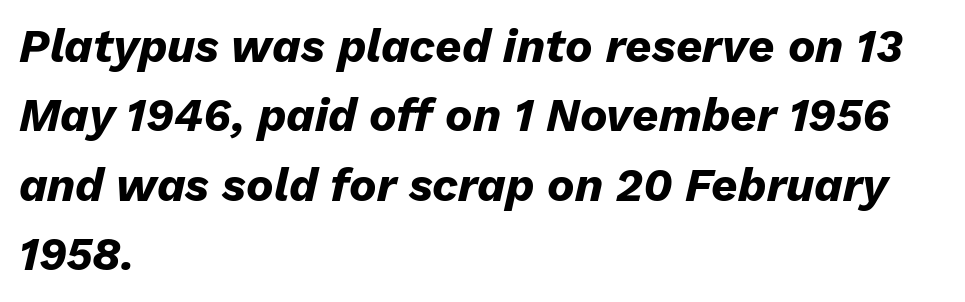
Is the block centered? No — it sits flush against the left margin. Is this a fixed-width face? No — the glyphs have proportional, varying widths. Notice how descenders clear the ascenders below comfortably — that's standard leading. The face used here has a pronounced slope to its letters.
